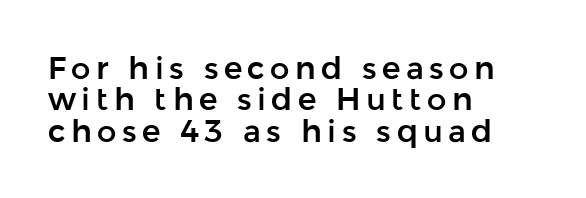
It's the straight-up-and-down kind of type. No word sits above an underline. Compared with typical paragraphs, the rows here are closer together. Line starts are locked; line ends wander. Do the characters align in a grid? No, the font is proportional.
